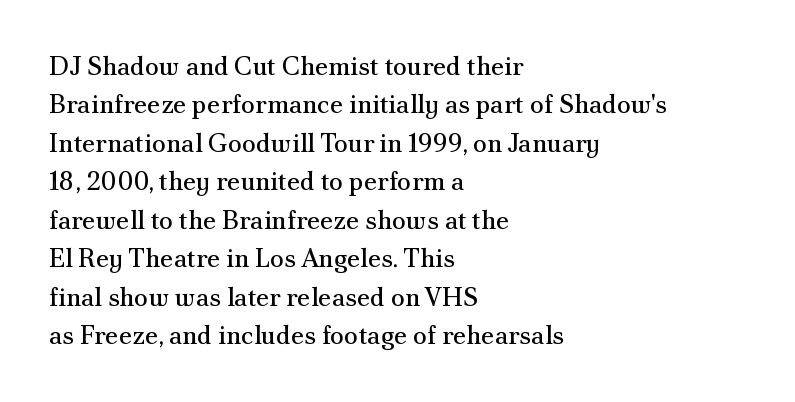
Q: Is the text bold? A: No.
Q: Is the text italic (slanted)? A: No, it is upright.
Q: Is the text underlined? A: No.
Q: How is the paragraph aligned? A: Left-aligned.
Q: Is the spacing between letters normal or unusually wide? A: Normal.
Q: Is the spacing between lines tight, normal or loose? A: Normal.
